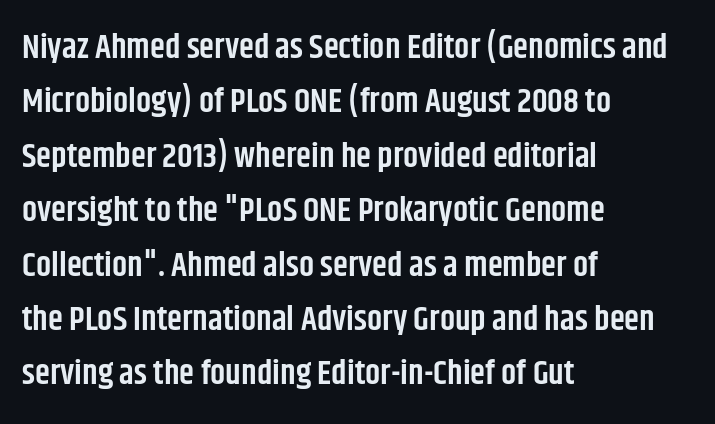
Here the designer chose a conventional face with non-uniform glyph widths. The lettering holds an erect, upright posture throughout. Is there much room between lines? A standard amount, neither cramped nor airy. A fair bit of extra ink — the face is semibold, not bold. Beneath every word, the page is bare. All the whitespace from short lines collects on the right.
